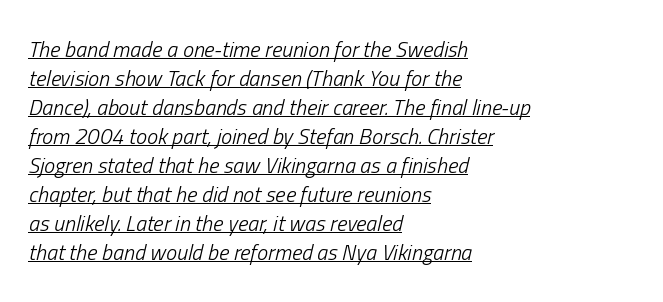
{"italic": "yes", "lean": "right", "slant_degrees": 13, "bold": "no", "underline": "yes", "align": "left", "line_spacing": "normal", "line_spacing_ratio": 1.32, "letter_spacing": "normal", "letter_spacing_em": 0.0, "glyph_px": 22}
